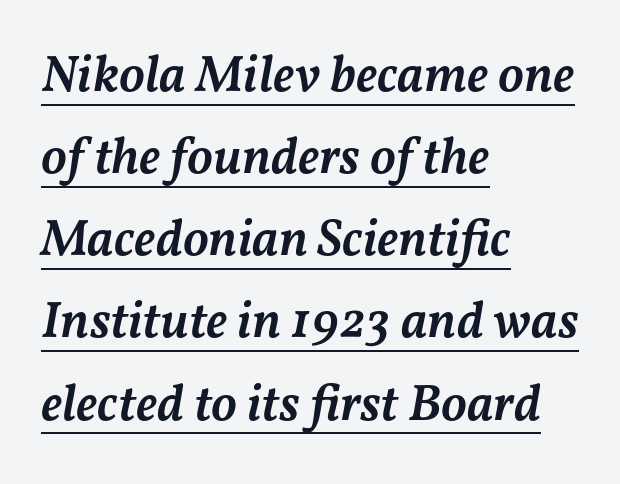
{"italic": "yes", "lean": "right", "slant_degrees": 11, "bold": "semi", "weight": "semibold", "width": "normal", "stroke_contrast": "medium", "x_height": "medium", "monospaced": "no", "underline": "yes", "align": "left", "line_spacing": "normal", "line_spacing_ratio": 1.58, "letter_spacing": "normal", "letter_spacing_em": 0.0, "glyph_px": 52}
